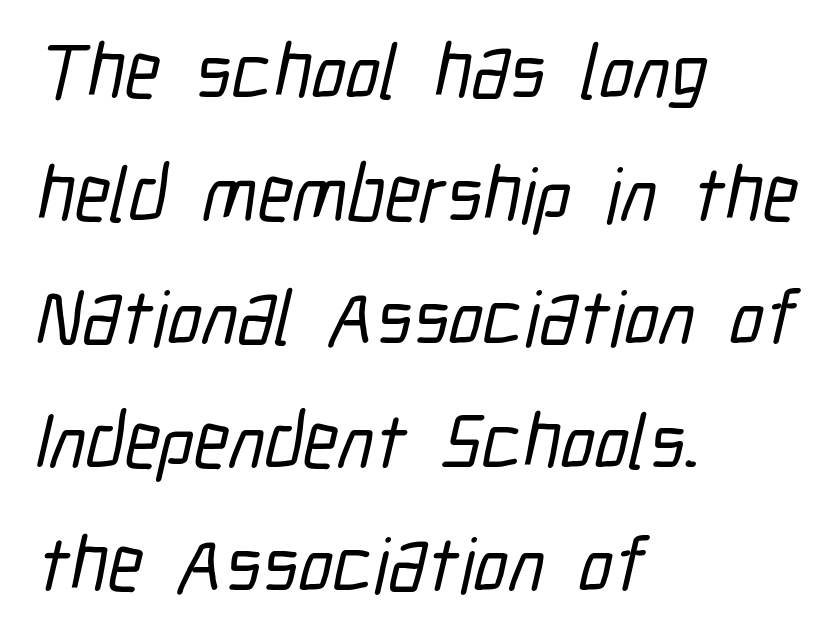
{"serif": "no", "width": "condensed", "stroke_contrast": "low", "x_height": "medium", "monospaced": "no", "underline": "no", "align": "left", "line_spacing": "normal", "line_spacing_ratio": 1.58, "letter_spacing": "normal", "letter_spacing_em": 0.0, "glyph_px": 78}
